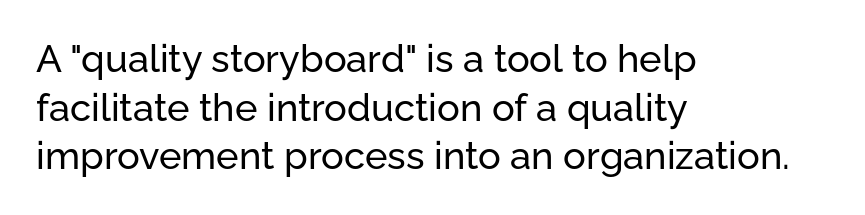
Q: Is the text italic (slanted)? A: No, it is upright.
Q: Is the typeface a serif or a sans-serif typeface? A: Sans-serif.
Q: Is the text underlined? A: No.
Q: How is the paragraph aligned? A: Left-aligned.
Q: Is the spacing between letters normal or unusually wide? A: Normal.
Q: Is the spacing between lines tight, normal or loose? A: Normal.
Q: Width (condensed, normal, or wide)? A: Normal.
Q: Stroke contrast? A: Low.
Q: x-height? A: Medium.
Q: Monospaced? A: No.
